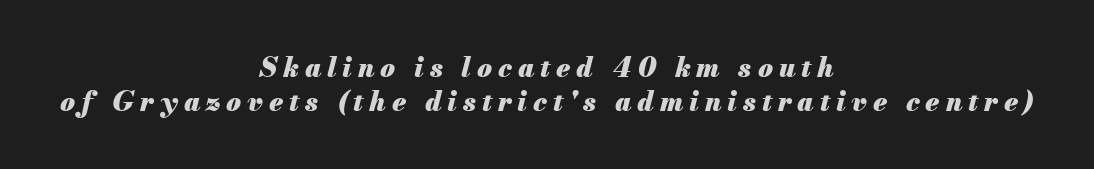
Q: Is the text bold? A: Yes.
Q: Is the text italic (slanted)? A: Yes, it leans right by about 13 degrees.
Q: Is the text underlined? A: No.
Q: How is the paragraph aligned? A: Centered.
Q: Is the spacing between letters normal or unusually wide? A: Unusually wide.
Q: Is the spacing between lines tight, normal or loose? A: Normal.
